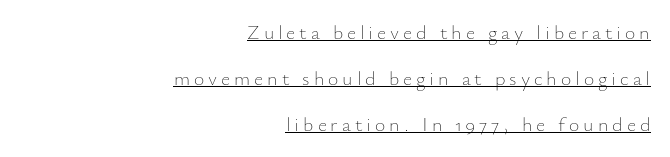
The image shows 20 px text type, upright; set right-aligned, loose line spacing (2.3x), unusually wide letter spacing (+0.2 em), underlined.
